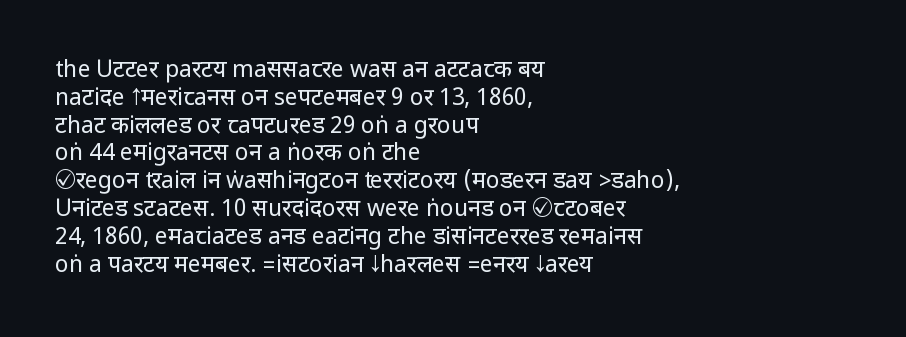
The image shows 23 px text type, upright; set left-aligned, line spacing 1.21x, normal letter spacing, not underlined.
